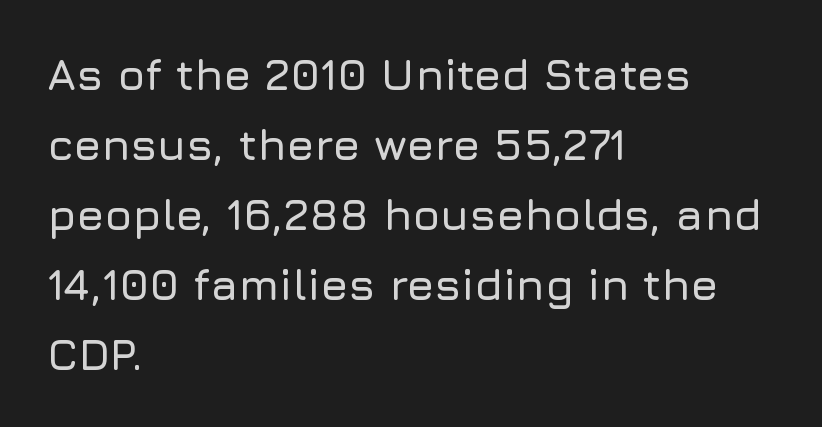
Q: Is the text italic (slanted)? A: No, it is upright.
Q: Is the typeface a serif or a sans-serif typeface? A: Sans-serif.
Q: Is the text underlined? A: No.
Q: How is the paragraph aligned? A: Left-aligned.
Q: Is the spacing between letters normal or unusually wide? A: Normal.
Q: Is the spacing between lines tight, normal or loose? A: Normal.
Q: Width (condensed, normal, or wide)? A: Normal.
Q: Stroke contrast? A: Low.
Q: x-height? A: Medium.
Q: Monospaced? A: No.
